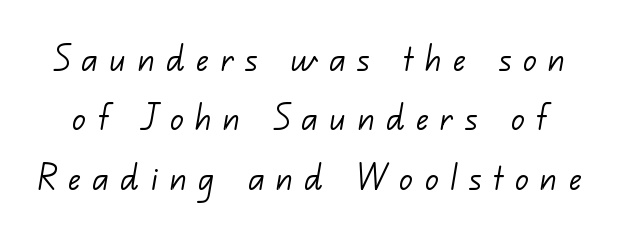
The image shows 41 px light sans-serif type; set normal line spacing (1.45x), unusually wide letter spacing (+0.29 em), not underlined; low stroke contrast and a small x-height.
